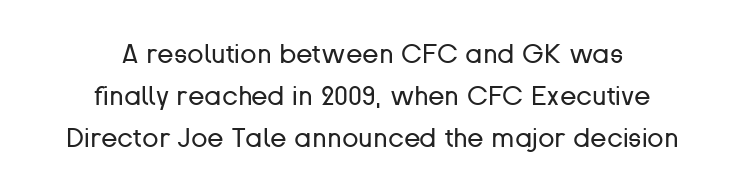
Q: Is the text bold? A: No.
Q: Is the text italic (slanted)? A: No, it is upright.
Q: Is the text underlined? A: No.
Q: How is the paragraph aligned? A: Centered.
Q: Is the spacing between letters normal or unusually wide? A: Normal.
Q: Is the spacing between lines tight, normal or loose? A: Normal.
